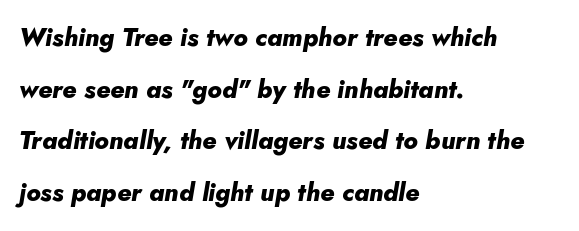
Q: Is the text bold? A: Yes.
Q: Is the text italic (slanted)? A: Yes, it leans right by about 5 degrees.
Q: Is the text underlined? A: No.
Q: How is the paragraph aligned? A: Left-aligned.
Q: Is the spacing between letters normal or unusually wide? A: Normal.
Q: Is the spacing between lines tight, normal or loose? A: Loose.
